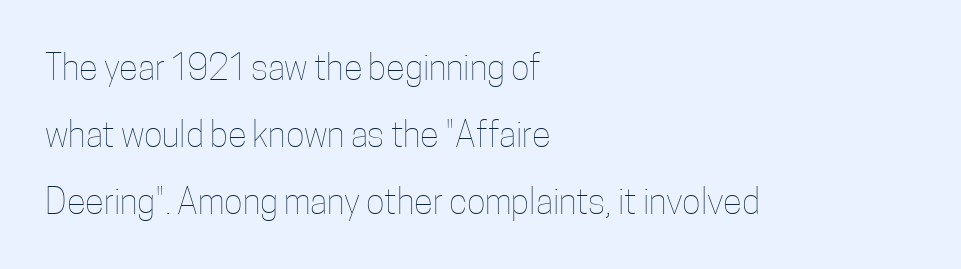
These glyphs show unthickened strokes, regular width or finer. Looks like regular typesetting: each glyph gets only the width it needs. Compared with typical paragraphs, the rows here are farther apart. Descenders hang freely into open space. Upright lettering throughout.
